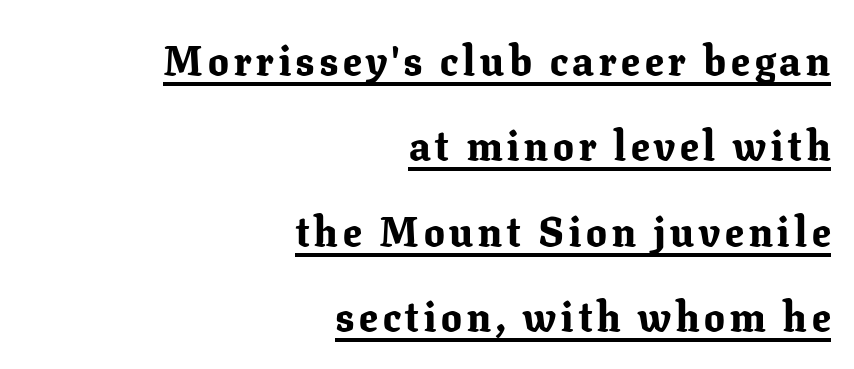
Q: Is the text bold? A: Yes.
Q: Is the text italic (slanted)? A: No, it is upright.
Q: Is the typeface a serif or a sans-serif typeface? A: Serif.
Q: Is the text underlined? A: Yes.
Q: How is the paragraph aligned? A: Right-aligned.
Q: Is the spacing between lines tight, normal or loose? A: Loose.
Q: Width (condensed, normal, or wide)? A: Normal.
Q: Stroke contrast? A: Low.
Q: x-height? A: Medium.
Q: Monospaced? A: No.
